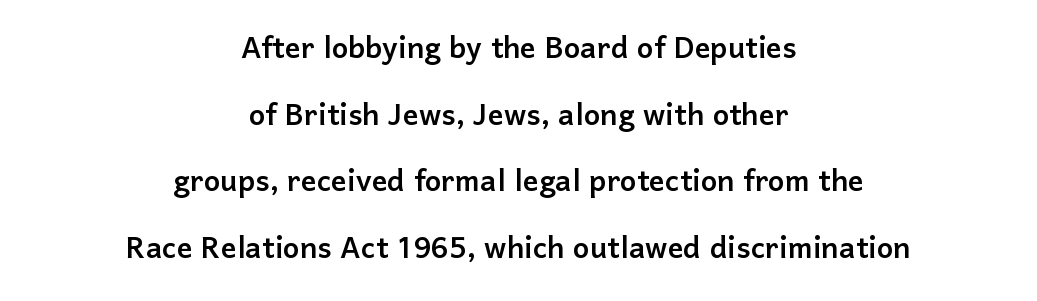
The gaps between neighbouring characters are ordinary and unremarkable. One-word summary of the alignment: center. Note: no serifs on the glyphs. Vertical strokes here are truly vertical. Underline: absent. Is this a fixed-width face? No — the glyphs have proportional, varying widths.
